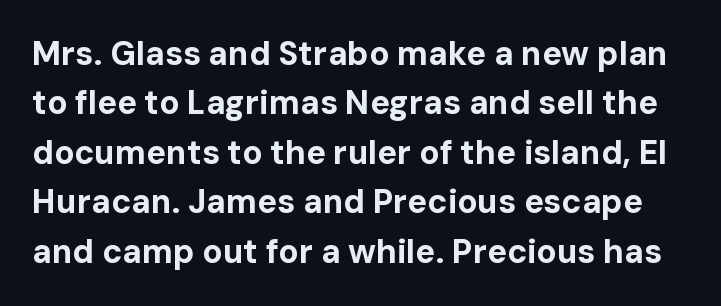
The image shows 33 px bold sans-serif type, upright; set normal line spacing (1.5x), normal letter spacing, not underlined; low stroke contrast and a medium x-height.
